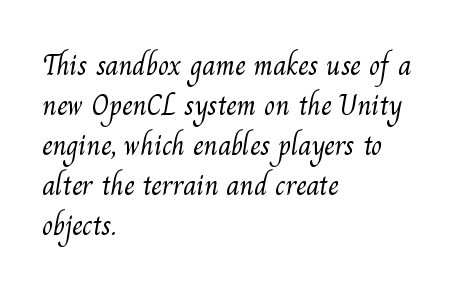
The image shows 29 px light serif type; set left-aligned, normal line spacing (1.38x), normal letter spacing, not underlined; medium stroke contrast and a small x-height.
